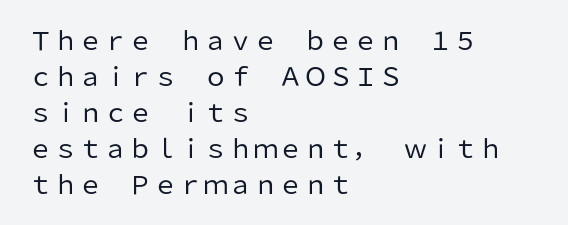
The rendering anchors every line to the left-hand side. Words appear dense and cohesive because spacing is normal. Does the leading feel generous? No, just average. A quiet, ordinary-to-light weight characterises the typeface.
